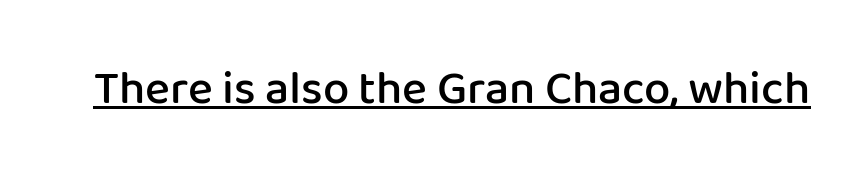
{"serif": "no", "italic": "no", "bold": "semi", "weight": "semibold", "width": "normal", "stroke_contrast": "low", "x_height": "medium", "monospaced": "no", "underline": "yes", "letter_spacing": "normal", "letter_spacing_em": 0.0, "glyph_px": 47}
